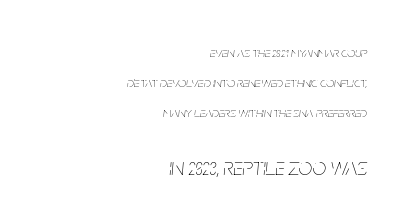
Q: Is the text bold? A: No.
Q: Is the text italic (slanted)? A: Yes, it leans right by about 5 degrees.
Q: Is the text underlined? A: No.
Q: How is the paragraph aligned? A: Right-aligned.
Q: Is the spacing between letters normal or unusually wide? A: Normal.
Q: Is the spacing between lines tight, normal or loose? A: Loose.
Q: Which block of text is set in a larger size, the first (top) or the second (bottom)? A: The second (bottom) one.
